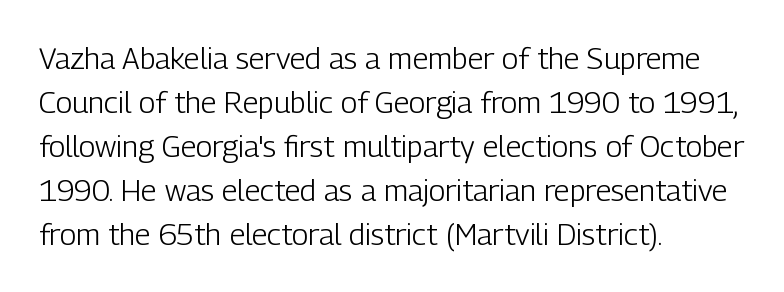
Q: Is the text bold? A: No.
Q: Is the text italic (slanted)? A: No, it is upright.
Q: Is the typeface a serif or a sans-serif typeface? A: Sans-serif.
Q: Is the text underlined? A: No.
Q: How is the paragraph aligned? A: Left-aligned.
Q: Is the spacing between letters normal or unusually wide? A: Normal.
Q: Is the spacing between lines tight, normal or loose? A: Normal.
Q: Width (condensed, normal, or wide)? A: Condensed.
Q: Stroke contrast? A: Low.
Q: x-height? A: Medium.
Q: Monospaced? A: No.
